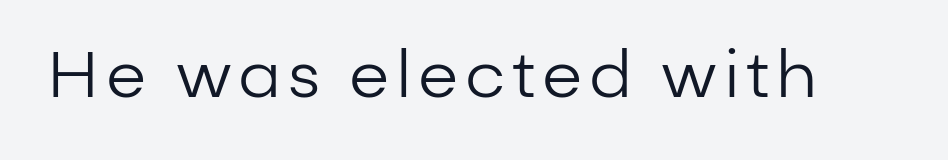
{"serif": "no", "italic": "no", "bold": "no", "weight": "regular", "width": "normal", "stroke_contrast": "low", "x_height": "medium", "monospaced": "no", "underline": "no", "glyph_px": 65}
